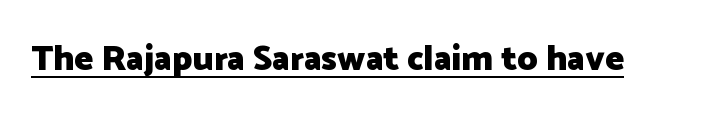
The letters advance in unequal steps, a hallmark of proportional type. The words here are underlined. Are there feet on the stems? There aren't — it's a sans. In terms of weight, the rendering is a true, heavy bold. These lines keep a tight, regular rhythm from letter to letter.
